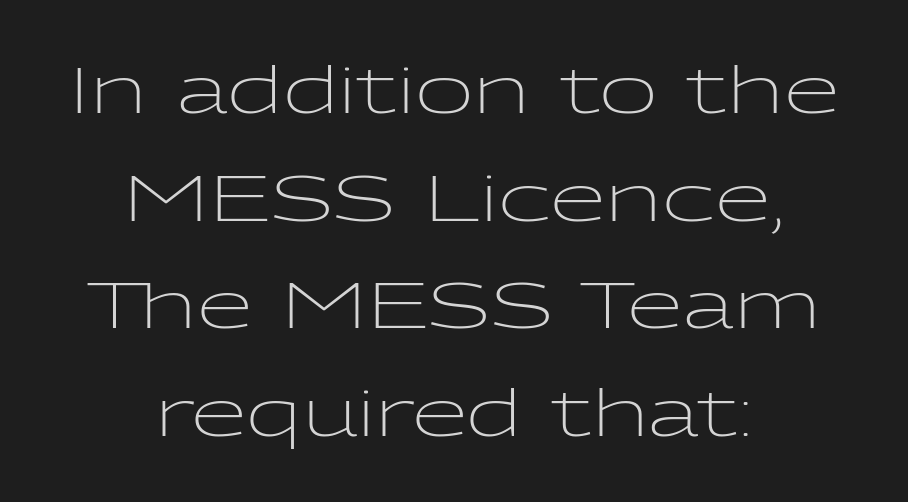
The image shows 64 px light, wide sans-serif type, upright; set centered, normal line spacing (1.68x), normal letter spacing, not underlined; low stroke contrast and a medium x-height.
